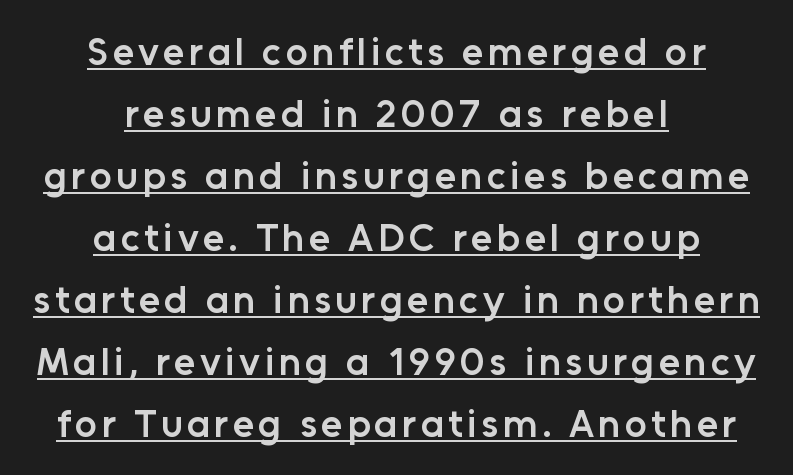
{"serif": "no", "italic": "no", "bold": "semi", "weight": "semibold", "width": "normal", "stroke_contrast": "low", "x_height": "medium", "monospaced": "no", "underline": "yes", "align": "center", "line_spacing": "normal", "line_spacing_ratio": 1.59, "glyph_px": 39}
